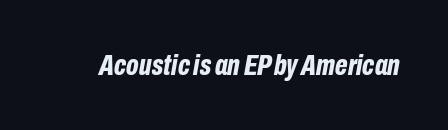
The image shows 30 px bold, condensed type, italic (leaning right); set normal letter spacing, not underlined; low stroke contrast and a medium x-height.
